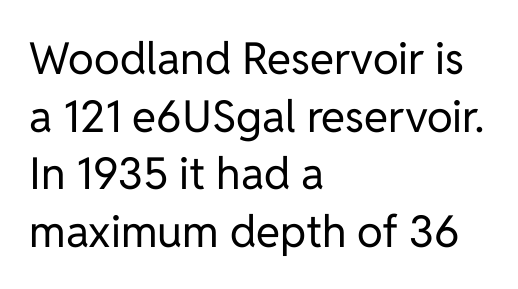
The image shows 44 px regular-weight sans-serif type, upright; set left-aligned, normal line spacing (1.31x), normal letter spacing, not underlined; low stroke contrast and a medium x-height.
